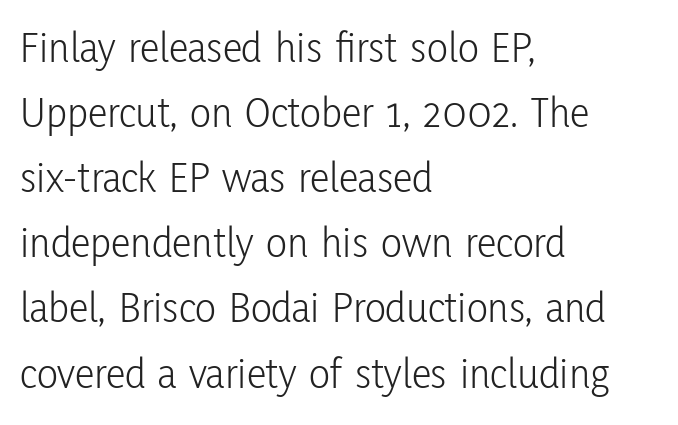
{"serif": "no", "italic": "no", "bold": "no", "weight": "light", "width": "condensed", "stroke_contrast": "low", "x_height": "medium", "monospaced": "no", "underline": "no", "align": "left", "line_spacing": "normal", "line_spacing_ratio": 1.48, "letter_spacing": "normal", "letter_spacing_em": 0.0, "glyph_px": 44}
